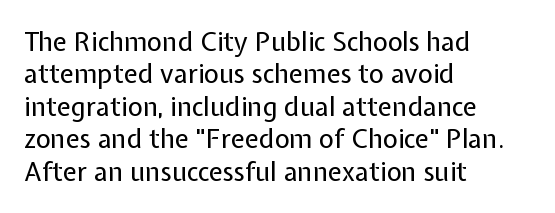
{"italic": "no", "bold": "no", "underline": "no", "align": "left", "line_spacing": "normal", "line_spacing_ratio": 1.25, "letter_spacing": "normal", "letter_spacing_em": 0.0, "glyph_px": 26}
